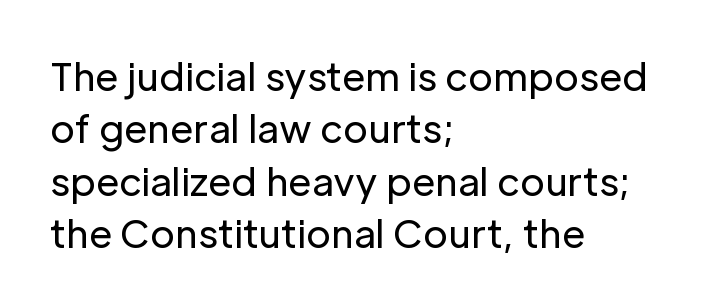
The image shows 38 px regular-weight sans-serif type, upright; set left-aligned, normal line spacing (1.38x), normal letter spacing, not underlined; low stroke contrast and a medium x-height.
